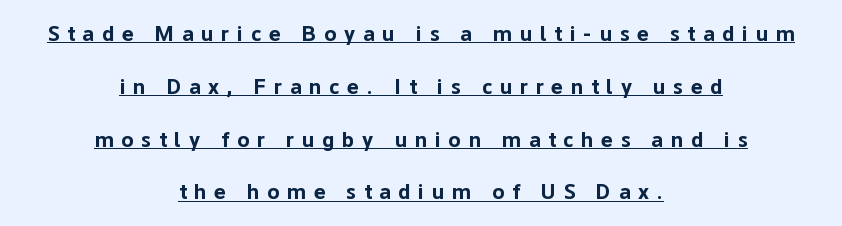
{"italic": "no", "bold": "yes", "underline": "yes", "align": "center", "line_spacing": "loose", "line_spacing_ratio": 2.4, "letter_spacing": "wide", "letter_spacing_em": 0.36, "glyph_px": 22}
